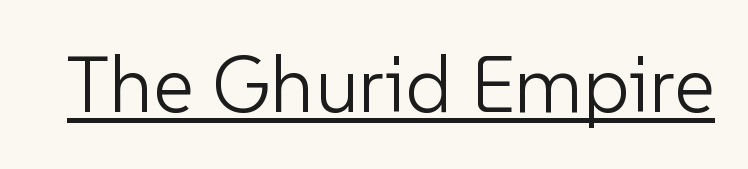
You could not count columns in this text — the font is proportionally spaced. Observe the ordinary spacing: letters are neighbours, not strangers. Ordinary non-slanted type is in use. The sample's only ornament is a line tracing under the words. No extra ink here — the face is not bold.
